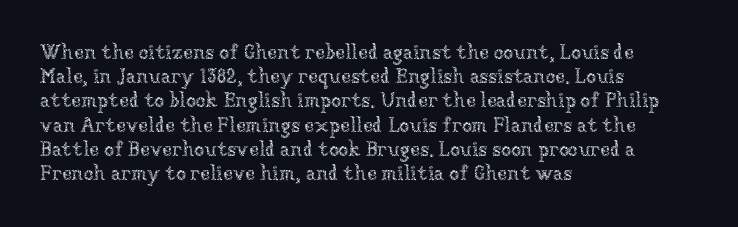
Tall strokes in this sample are plumb rather than angled. Decoration check: the copy has no underline. Words appear dense and cohesive because spacing is normal. The typesetter chose a ragged-right arrangement here.
